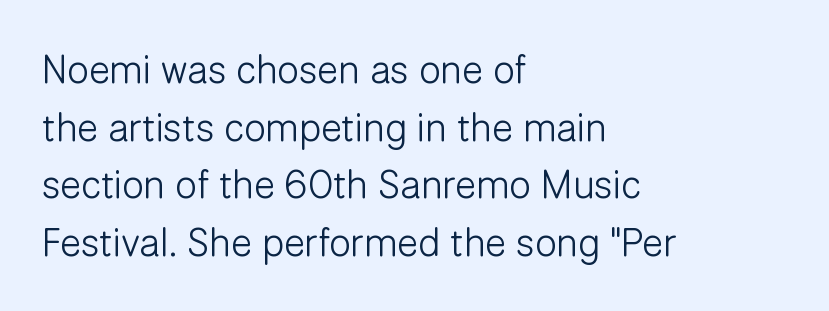
The image shows 39 px light sans-serif type, upright; set left-aligned, normal line spacing (1.48x), normal letter spacing, not underlined; low stroke contrast and a medium x-height.
